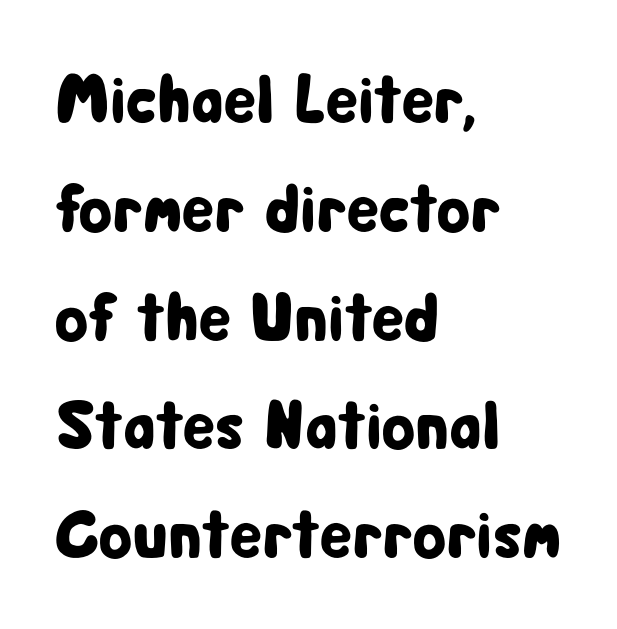
Q: Is the text italic (slanted)? A: No, it is upright.
Q: Is the typeface a serif or a sans-serif typeface? A: Sans-serif.
Q: Is the text underlined? A: No.
Q: How is the paragraph aligned? A: Left-aligned.
Q: Is the spacing between letters normal or unusually wide? A: Normal.
Q: Is the spacing between lines tight, normal or loose? A: Normal.
Q: Width (condensed, normal, or wide)? A: Condensed.
Q: Stroke contrast? A: Low.
Q: x-height? A: Medium.
Q: Monospaced? A: No.
